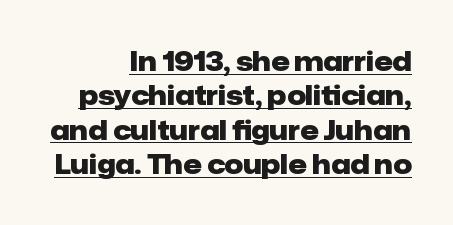
The image shows 26 px bold type, upright; set right-aligned, normal line spacing (1.32x), normal letter spacing, underlined.
